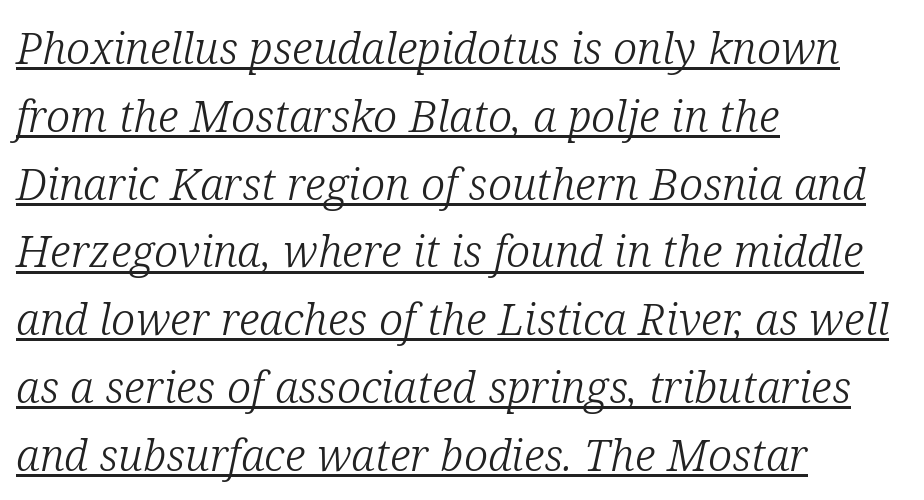
In terms of posture, this sample is oblique. The rendering uses a moderate line-height, typical for paragraphs. The passage shown is underscored from start to finish. Is this a fixed-width face? No — the glyphs have proportional, varying widths.
